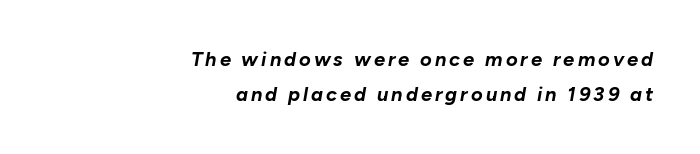
Q: Is the text bold? A: Yes.
Q: Is the text italic (slanted)? A: Yes, it leans right by about 10 degrees.
Q: Is the text underlined? A: No.
Q: How is the paragraph aligned? A: Right-aligned.
